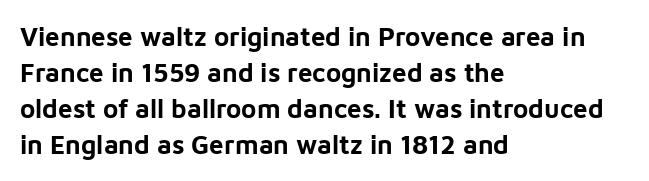
Clear beneath every line of the passage. The typography opts for an upright posture over an oblique one. Evenly set lines give the paragraph a standard silhouette. Standard letterfit; no display-style spreading of the glyphs. The compositor pushed each line to the left boundary.
